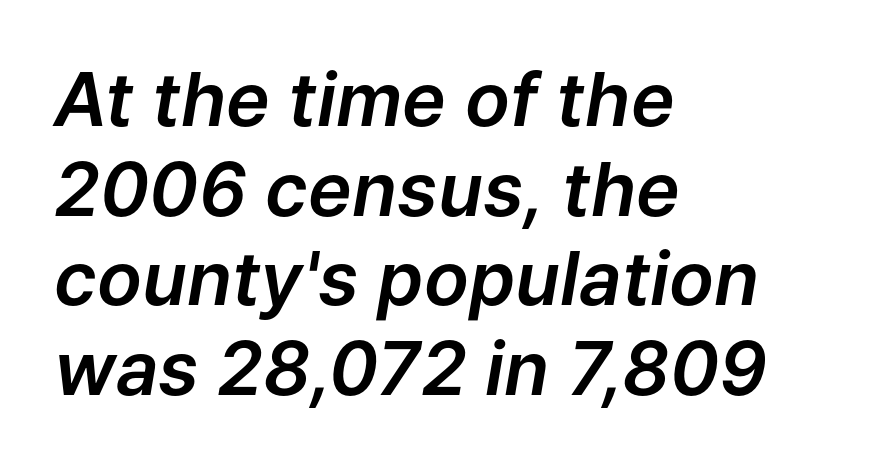
{"italic": "yes", "lean": "right", "slant_degrees": 9, "width": "normal", "stroke_contrast": "low", "x_height": "medium", "monospaced": "no", "underline": "no", "align": "left", "line_spacing_ratio": 1.21, "letter_spacing": "normal", "letter_spacing_em": 0.0, "glyph_px": 74}
